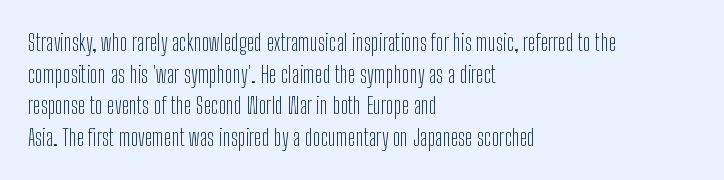
A roman cut, with each character standing at attention. Line spacing here is normal. The text block is weighted toward the left margin, trailing off unevenly rightward. Lines of text with bare space underneath. Nothing unusual about the tracking: characters are spaced as the font intends. A quiet, ordinary-to-light weight characterises the typeface.
